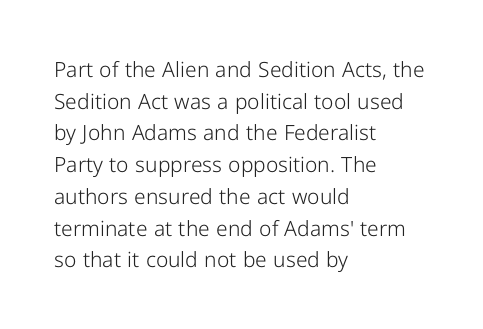
The image shows 21 px text type, upright; set left-aligned, normal line spacing (1.51x), normal letter spacing, not underlined.
